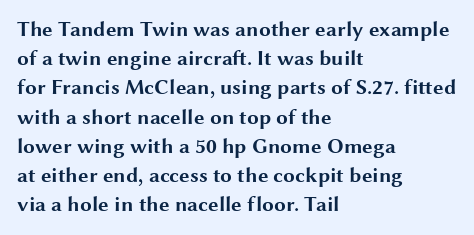
Q: Is the text bold? A: Yes.
Q: Is the text italic (slanted)? A: No, it is upright.
Q: Is the text underlined? A: No.
Q: How is the paragraph aligned? A: Left-aligned.
Q: Is the spacing between letters normal or unusually wide? A: Normal.
Q: Is the spacing between lines tight, normal or loose? A: Normal.
